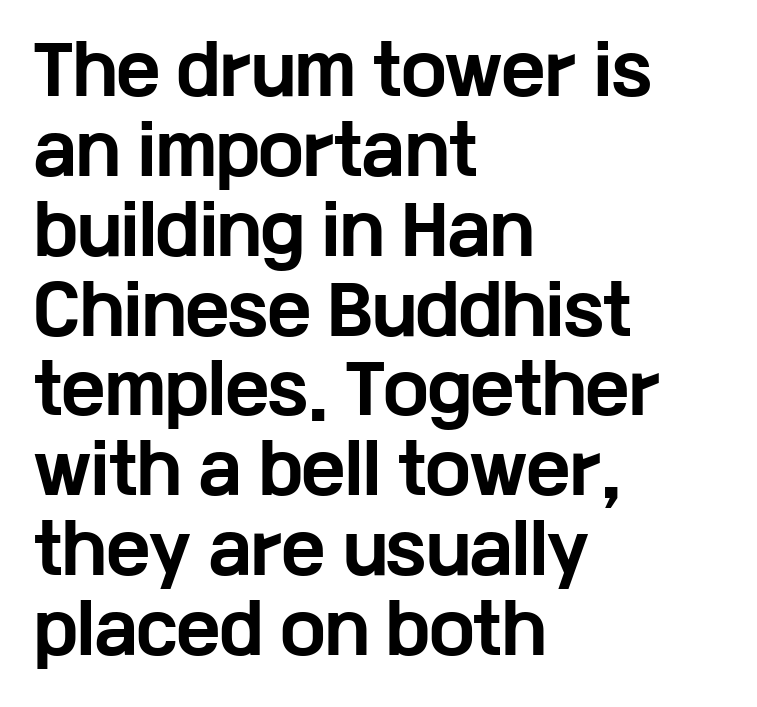
Q: Is the text bold? A: Yes.
Q: Is the text italic (slanted)? A: No, it is upright.
Q: Is the typeface a serif or a sans-serif typeface? A: Sans-serif.
Q: Is the text underlined? A: No.
Q: How is the paragraph aligned? A: Left-aligned.
Q: Is the spacing between letters normal or unusually wide? A: Normal.
Q: Width (condensed, normal, or wide)? A: Wide.
Q: Stroke contrast? A: Low.
Q: x-height? A: Medium.
Q: Monospaced? A: No.
